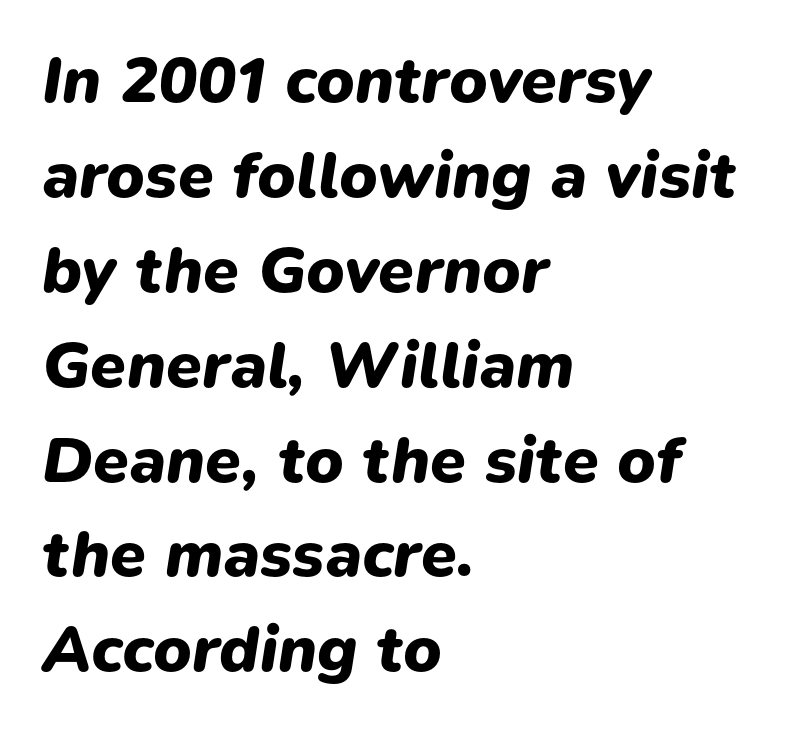
Notice how the passage keeps a crisp vertical edge on the left only. The rendering uses a bold face; every stroke is thick and dark. Inter-character spacing is left at the font's built-in metrics. What's the leading like? Ordinary, nothing unusual. The letters advance in unequal steps, a hallmark of proportional type.
